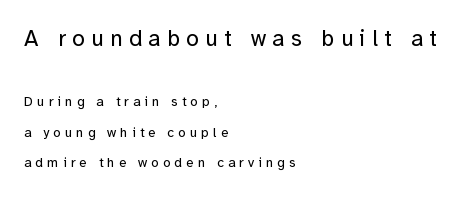
The passage shown is not underscored anywhere. Leading: increased. Heaviness? Minimal to ordinary, like unemphasized prose. Inter-character spacing is expanded well beyond the font's built-in metrics.
